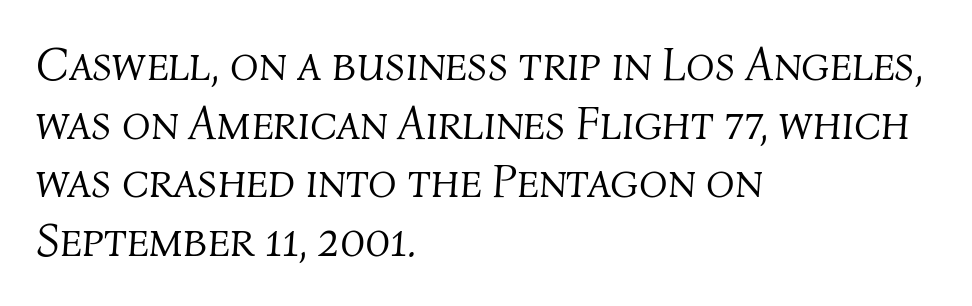
The image shows 47 px light type, italic (leaning right); set left-aligned, normal line spacing (1.25x), normal letter spacing, not underlined; medium stroke contrast and a medium x-height.
